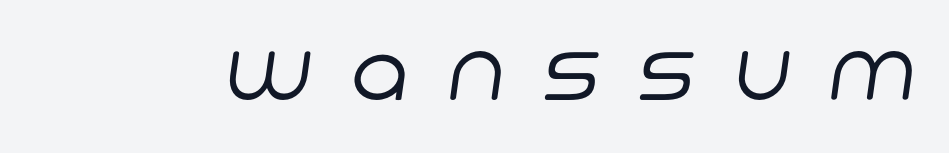
Q: Is the text bold? A: No.
Q: Is the typeface a serif or a sans-serif typeface? A: Sans-serif.
Q: Is the text underlined? A: No.
Q: Is the spacing between letters normal or unusually wide? A: Unusually wide.
Q: Width (condensed, normal, or wide)? A: Normal.
Q: Stroke contrast? A: Low.
Q: x-height? A: Large.
Q: Monospaced? A: No.
